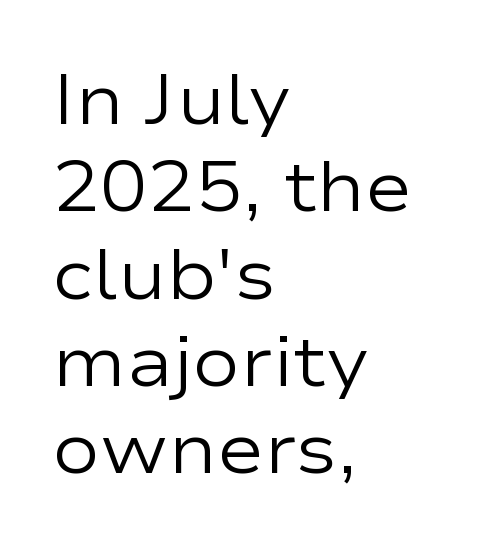
{"serif": "no", "italic": "no", "bold": "no", "weight": "regular", "width": "wide", "stroke_contrast": "low", "x_height": "medium", "monospaced": "no", "underline": "no", "align": "left", "line_spacing_ratio": 1.23, "letter_spacing": "normal", "letter_spacing_em": 0.0, "glyph_px": 71}
